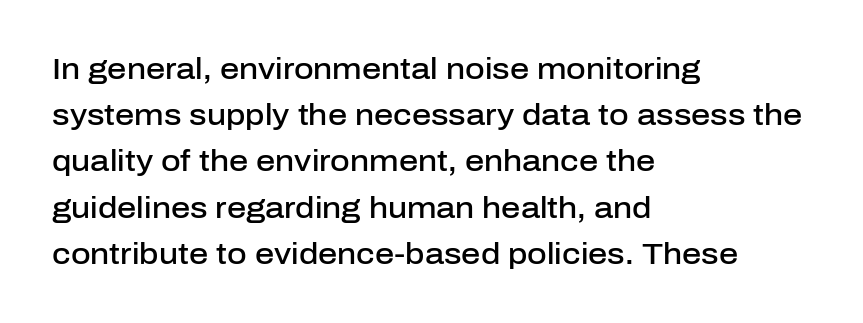
The image shows 30 px semibold sans-serif type, upright; set left-aligned, normal line spacing (1.54x), normal letter spacing, not underlined; low stroke contrast and a medium x-height.
